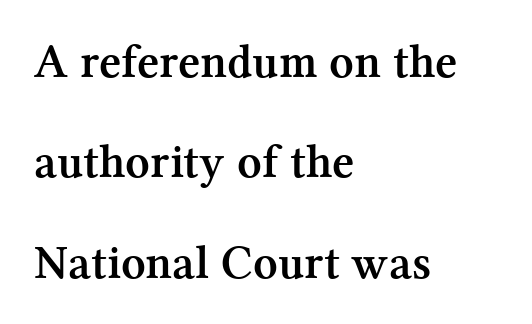
Caption: multi-line text, flush left, ragged right. The gap between lines stays unmarked. Serifs: yes, visible at the terminals of the letterforms. Does the lettering tilt? It doesn't — this is upright. Short note: letters normally spaced. This block would shrink considerably if given ordinary leading; it's expanded now.
